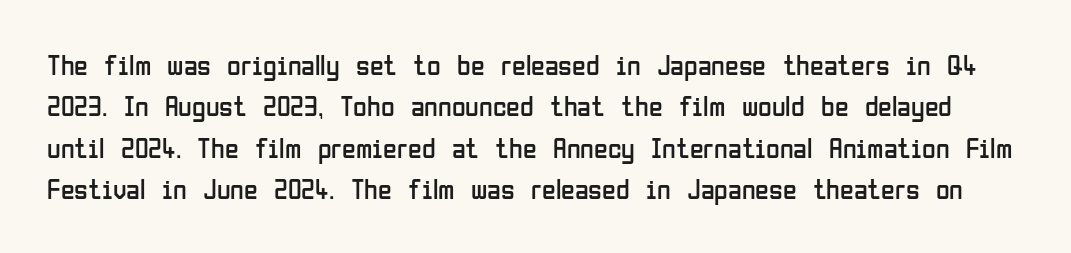
The image shows 28 px regular-weight, condensed sans-serif type, upright; set normal line spacing (1.48x), normal letter spacing, not underlined; low stroke contrast and a medium x-height.
